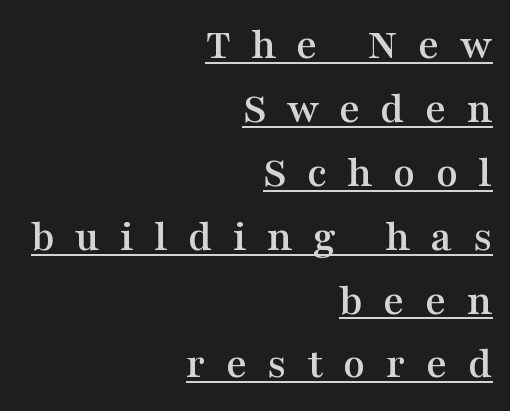
{"serif": "yes", "italic": "no", "width": "wide", "stroke_contrast": "medium", "x_height": "medium", "monospaced": "no", "underline": "yes", "align": "right", "line_spacing": "normal", "line_spacing_ratio": 1.42, "letter_spacing": "wide", "letter_spacing_em": 0.45, "glyph_px": 45}
